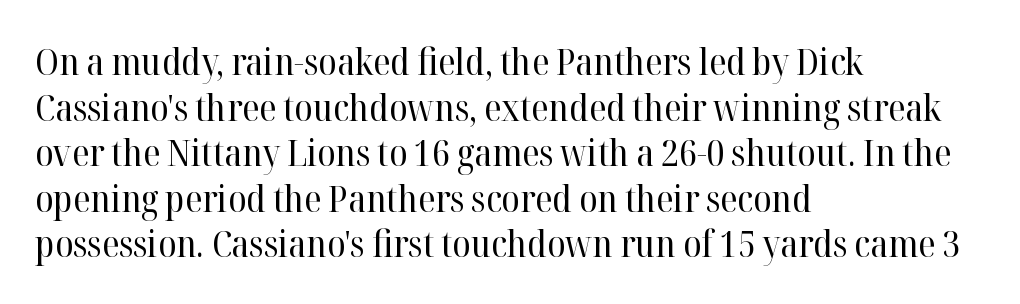
Q: Is the text bold? A: No.
Q: Is the text italic (slanted)? A: No, it is upright.
Q: Is the typeface a serif or a sans-serif typeface? A: Serif.
Q: Is the text underlined? A: No.
Q: How is the paragraph aligned? A: Left-aligned.
Q: Is the spacing between letters normal or unusually wide? A: Normal.
Q: Width (condensed, normal, or wide)? A: Normal.
Q: Stroke contrast? A: High.
Q: x-height? A: Medium.
Q: Monospaced? A: No.
